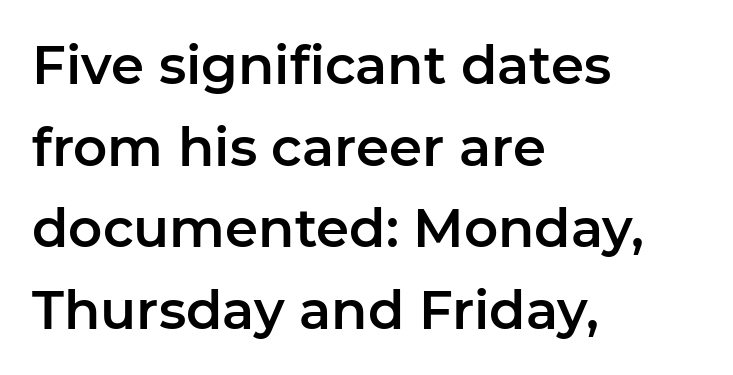
The image shows 53 px sans-serif type, upright; set left-aligned, normal line spacing (1.54x), normal letter spacing, not underlined; low stroke contrast and a medium x-height.
